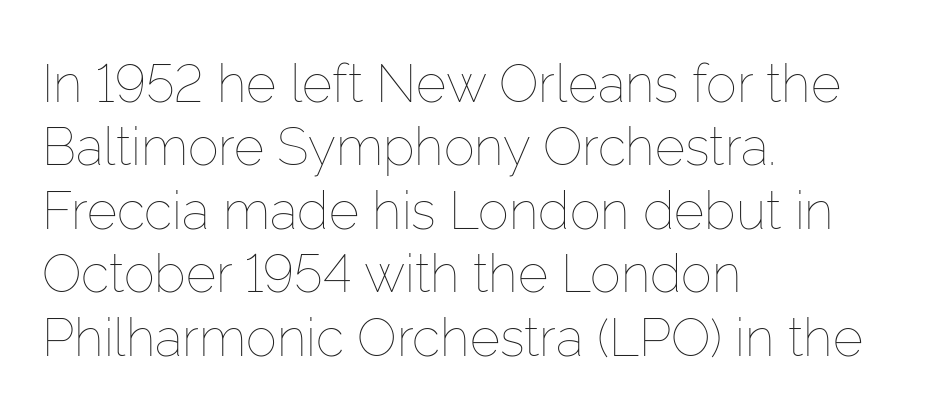
What stands out about the letter spacing? Nothing — it is the standard amount. Caption: face not bold, strokes unweighted. Each row of text sits above clean, open space. Note the varied advance widths — an 'i' is clearly narrower than an 'm'. The specimen reads as upright at a glance. If you drew a ruler down the left edge, every line would touch it.
